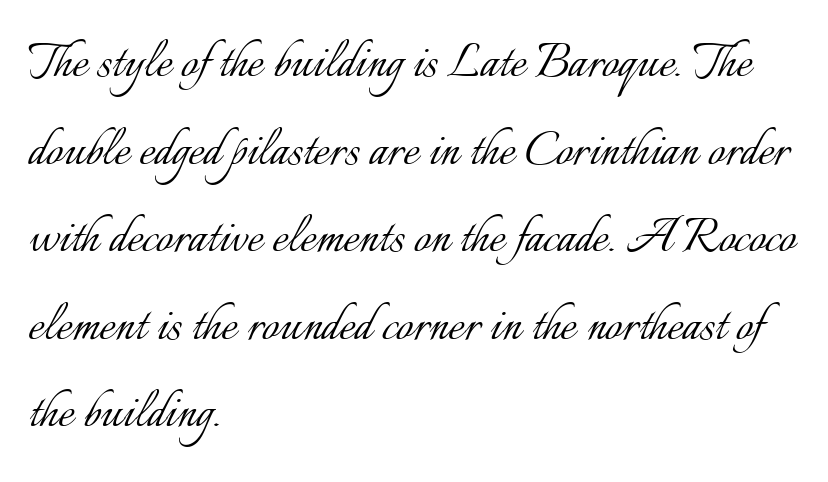
{"bold": "no", "weight": "light", "width": "normal", "stroke_contrast": "low", "x_height": "small", "monospaced": "no", "underline": "no", "align": "left", "line_spacing": "normal", "line_spacing_ratio": 1.46, "letter_spacing": "normal", "letter_spacing_em": 0.0, "glyph_px": 60}
